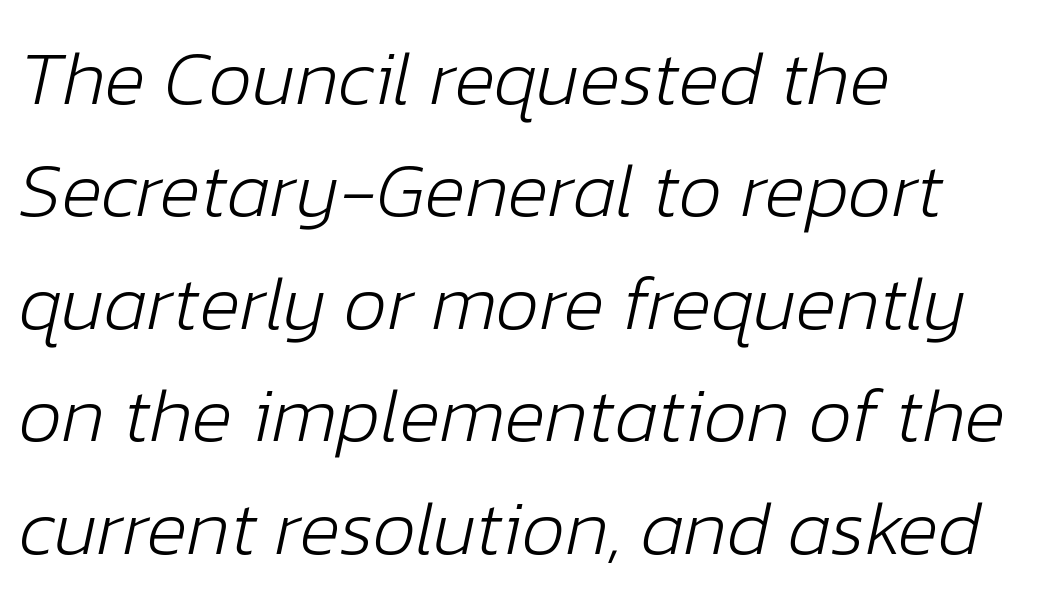
{"italic": "yes", "lean": "right", "slant_degrees": 12, "bold": "no", "weight": "light", "width": "normal", "stroke_contrast": "low", "x_height": "medium", "monospaced": "no", "underline": "no", "align": "left", "line_spacing": "normal", "line_spacing_ratio": 1.46, "letter_spacing": "normal", "letter_spacing_em": 0.0, "glyph_px": 77}
